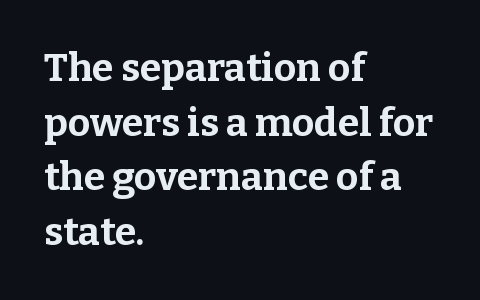
Q: Is the text bold? A: Yes.
Q: Is the text italic (slanted)? A: No, it is upright.
Q: Is the typeface a serif or a sans-serif typeface? A: Serif.
Q: Is the text underlined? A: No.
Q: How is the paragraph aligned? A: Left-aligned.
Q: Is the spacing between letters normal or unusually wide? A: Normal.
Q: Is the spacing between lines tight, normal or loose? A: Normal.
Q: Width (condensed, normal, or wide)? A: Normal.
Q: Stroke contrast? A: Low.
Q: x-height? A: Medium.
Q: Monospaced? A: No.
